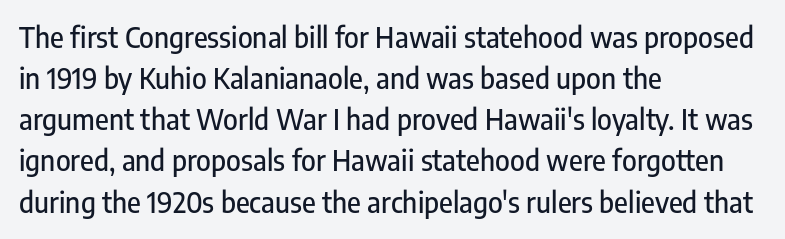
Q: Is the text italic (slanted)? A: No, it is upright.
Q: Is the typeface a serif or a sans-serif typeface? A: Sans-serif.
Q: Is the text underlined? A: No.
Q: How is the paragraph aligned? A: Left-aligned.
Q: Is the spacing between letters normal or unusually wide? A: Normal.
Q: Is the spacing between lines tight, normal or loose? A: Normal.
Q: Width (condensed, normal, or wide)? A: Condensed.
Q: Stroke contrast? A: Low.
Q: x-height? A: Medium.
Q: Monospaced? A: No.
